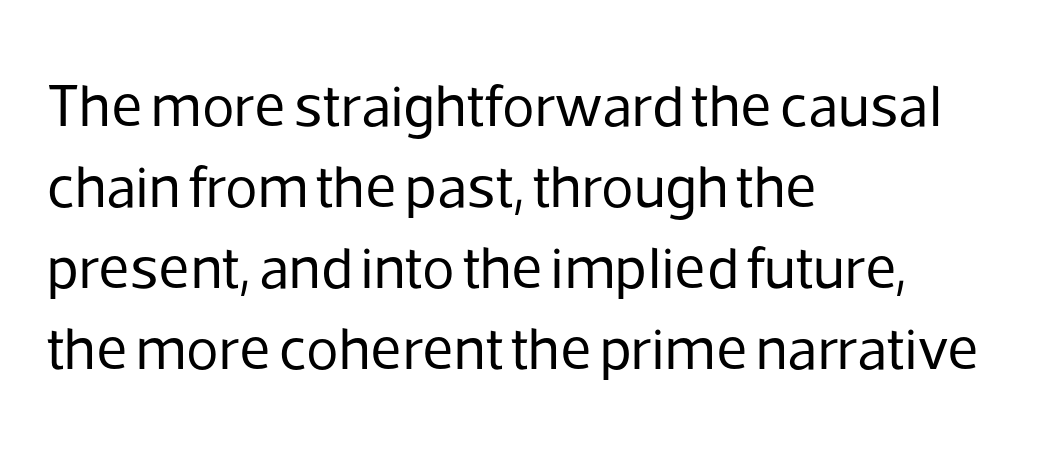
The image shows 60 px regular-weight sans-serif type, upright; set left-aligned, normal line spacing (1.35x), normal letter spacing, not underlined; low stroke contrast and a medium x-height.
